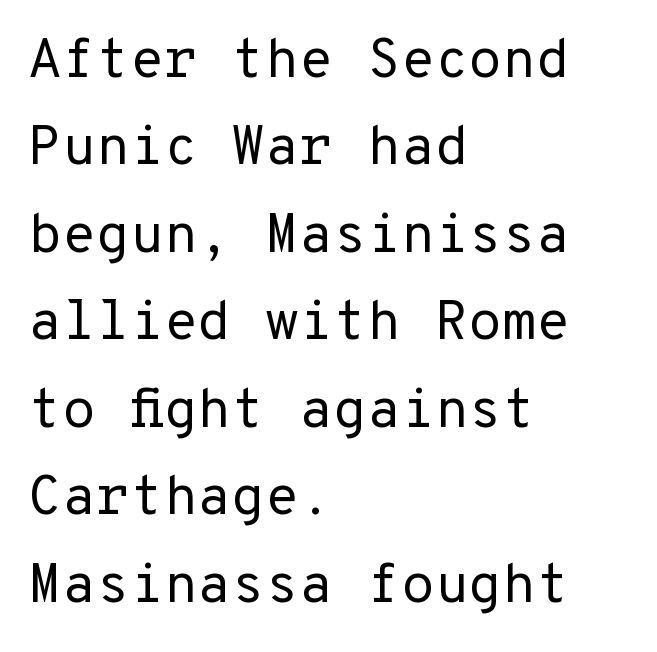
{"serif": "no", "italic": "no", "bold": "no", "weight": "regular", "width": "normal", "stroke_contrast": "low", "x_height": "medium", "underline": "no", "align": "left", "line_spacing": "normal", "line_spacing_ratio": 1.59, "letter_spacing": "normal", "letter_spacing_em": 0.0, "glyph_px": 55}
